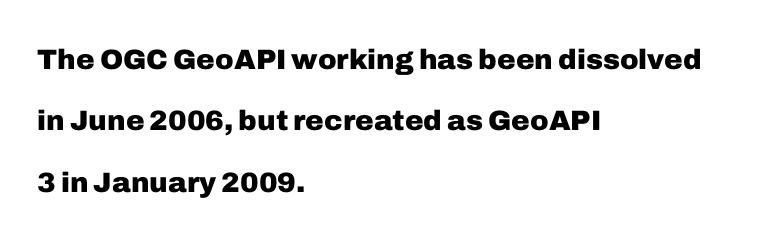
Q: Is the text bold? A: Yes.
Q: Is the text italic (slanted)? A: No, it is upright.
Q: Is the typeface a serif or a sans-serif typeface? A: Sans-serif.
Q: Is the text underlined? A: No.
Q: How is the paragraph aligned? A: Left-aligned.
Q: Is the spacing between letters normal or unusually wide? A: Normal.
Q: Is the spacing between lines tight, normal or loose? A: Loose.
Q: Width (condensed, normal, or wide)? A: Normal.
Q: Stroke contrast? A: Low.
Q: x-height? A: Medium.
Q: Monospaced? A: No.
